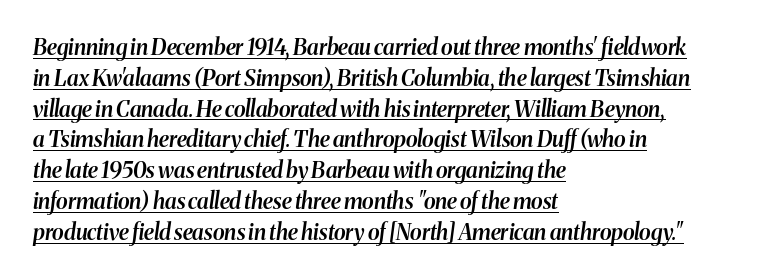
{"italic": "yes", "lean": "right", "slant_degrees": 8, "bold": "semi", "underline": "yes", "align": "left", "line_spacing": "normal", "line_spacing_ratio": 1.4, "letter_spacing": "normal", "letter_spacing_em": 0.0, "glyph_px": 22}
